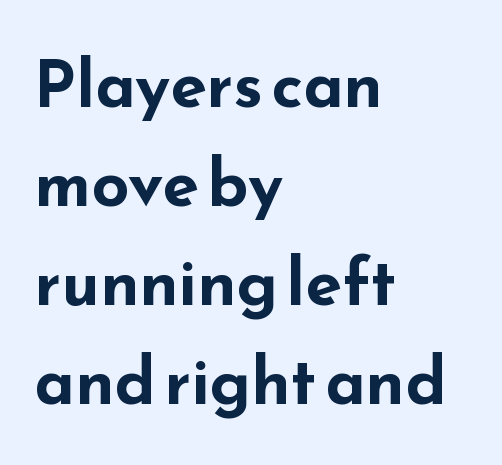
Q: Is the text bold? A: Yes.
Q: Is the text italic (slanted)? A: No, it is upright.
Q: Is the typeface a serif or a sans-serif typeface? A: Sans-serif.
Q: Is the text underlined? A: No.
Q: How is the paragraph aligned? A: Left-aligned.
Q: Is the spacing between letters normal or unusually wide? A: Normal.
Q: Is the spacing between lines tight, normal or loose? A: Normal.
Q: Width (condensed, normal, or wide)? A: Wide.
Q: Stroke contrast? A: Low.
Q: x-height? A: Small.
Q: Monospaced? A: No.
